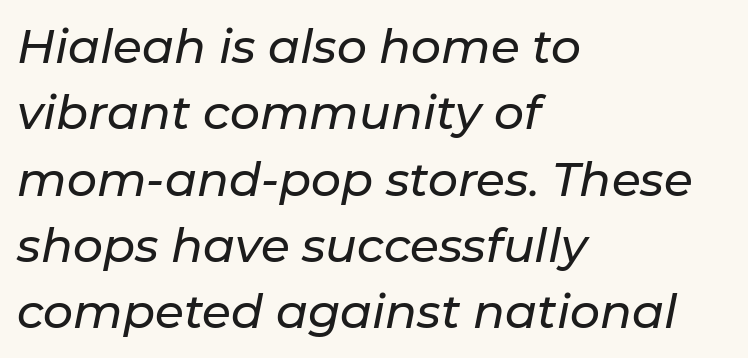
The image shows 47 px text type, italic (leaning right); set left-aligned, normal line spacing (1.41x), normal letter spacing, not underlined; low stroke contrast and a medium x-height.
